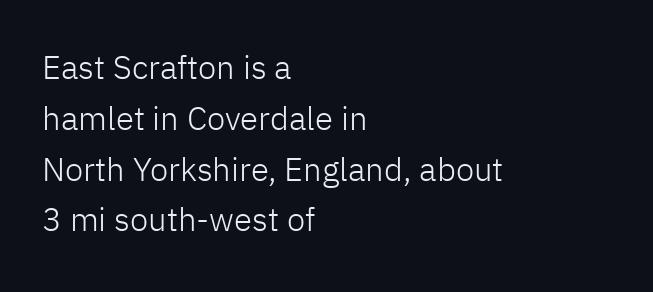
The image shows 33 px light sans-serif type, upright; set left-aligned, normal line spacing (1.54x), normal letter spacing, not underlined; low stroke contrast and a medium x-height.
